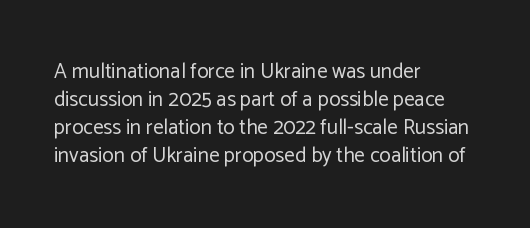
The image shows 21 px text type, upright; set left-aligned, normal line spacing (1.33x), normal letter spacing, not underlined.
